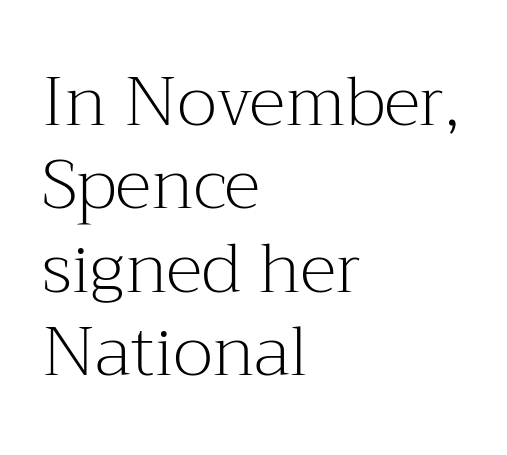
Q: Is the text bold? A: No.
Q: Is the text italic (slanted)? A: No, it is upright.
Q: Is the typeface a serif or a sans-serif typeface? A: Serif.
Q: Is the text underlined? A: No.
Q: How is the paragraph aligned? A: Left-aligned.
Q: Is the spacing between letters normal or unusually wide? A: Normal.
Q: Width (condensed, normal, or wide)? A: Normal.
Q: Stroke contrast? A: Medium.
Q: x-height? A: Medium.
Q: Monospaced? A: No.
